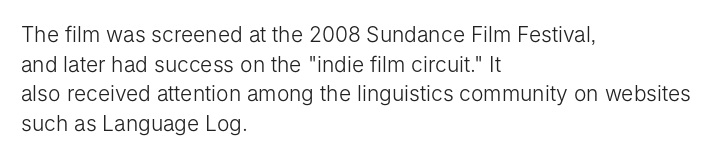
The image shows 21 px text type, upright; set left-aligned, normal line spacing (1.41x), normal letter spacing, not underlined.
